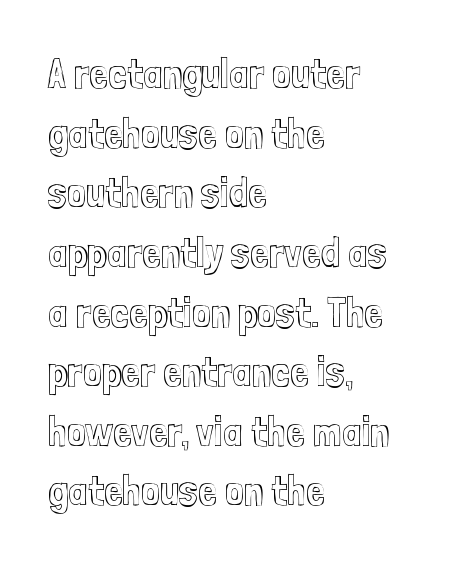
The image shows 42 px condensed type, upright; set left-aligned, normal line spacing (1.42x), normal letter spacing, not underlined; a medium x-height.
